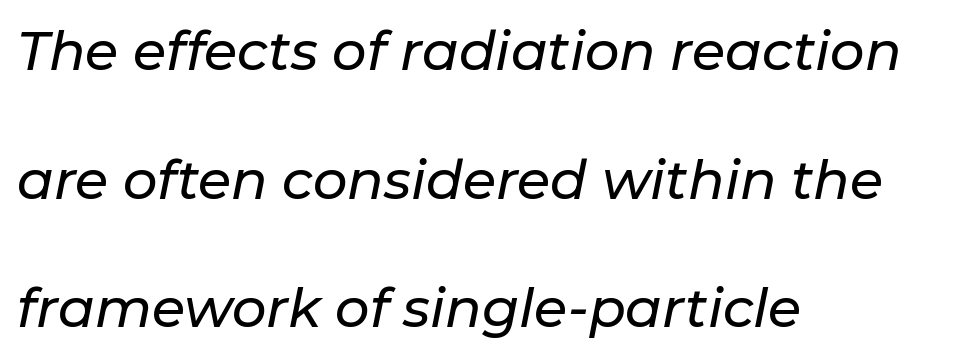
You could not count columns in this text — the font is proportionally spaced. Type without underlining. A classic flush-left, rag-right setting is used for this passage. Inter-character spacing is left at the font's built-in metrics.
